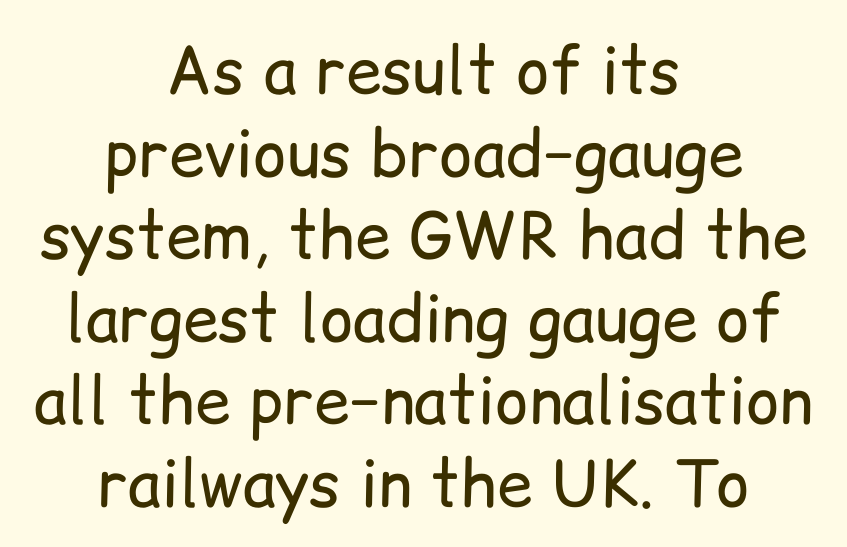
Q: Is the text bold? A: No.
Q: Is the text italic (slanted)? A: No, it is upright.
Q: Is the typeface a serif or a sans-serif typeface? A: Sans-serif.
Q: Is the text underlined? A: No.
Q: How is the paragraph aligned? A: Centered.
Q: Is the spacing between letters normal or unusually wide? A: Normal.
Q: Is the spacing between lines tight, normal or loose? A: Normal.
Q: Width (condensed, normal, or wide)? A: Normal.
Q: Stroke contrast? A: Low.
Q: x-height? A: Medium.
Q: Monospaced? A: No.
